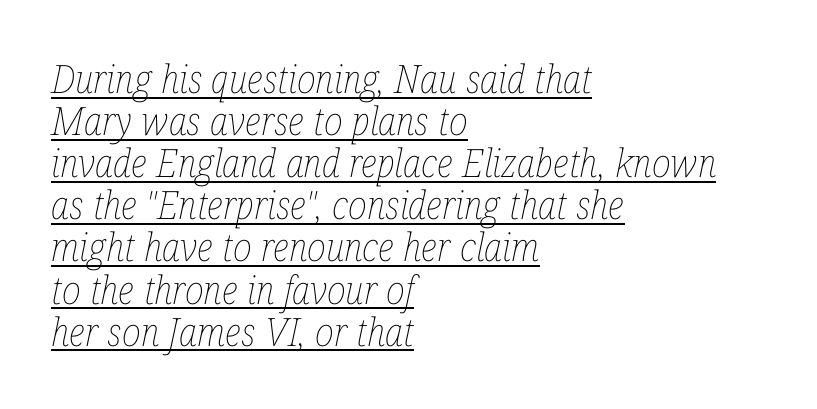
Honestly, the rows look squashed on top of each other. Looks like someone drew a line under every word here. Short and long lines alike share a common starting point at left. You could call the tracking neutral — neither tight nor loose.
